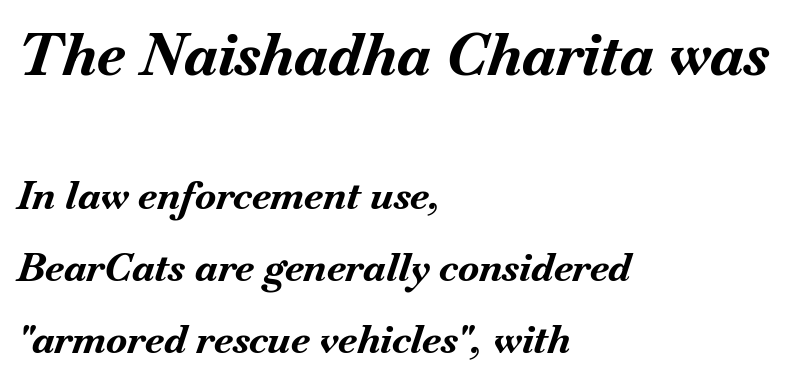
Q: Is the text bold? A: Yes.
Q: Is the text italic (slanted)? A: Yes, it leans right by about 18 degrees.
Q: Is the text underlined? A: No.
Q: How is the paragraph aligned? A: Left-aligned.
Q: Is the spacing between letters normal or unusually wide? A: Normal.
Q: Which block of text is set in a larger size, the first (top) or the second (bottom)? A: The first (top) one.
Q: Width (condensed, normal, or wide)? A: Normal.
Q: Stroke contrast? A: Medium.
Q: x-height? A: Small.
Q: Monospaced? A: No.
